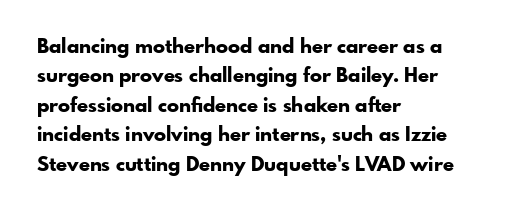
Q: Is the text bold? A: Yes.
Q: Is the text italic (slanted)? A: No, it is upright.
Q: Is the text underlined? A: No.
Q: How is the paragraph aligned? A: Left-aligned.
Q: Is the spacing between letters normal or unusually wide? A: Normal.
Q: Is the spacing between lines tight, normal or loose? A: Normal.
